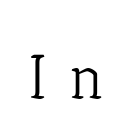
{"serif": "yes", "italic": "no", "bold": "no", "weight": "light", "width": "normal", "stroke_contrast": "low", "x_height": "medium", "monospaced": "no", "underline": "no", "letter_spacing": "wide", "letter_spacing_em": 0.36, "glyph_px": 61}
